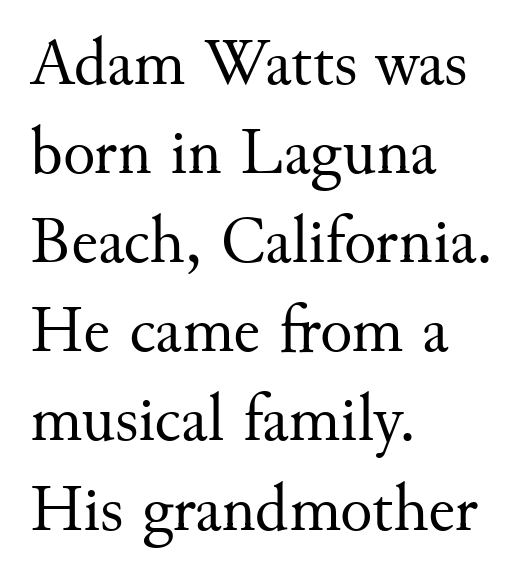
The image shows 67 px regular-weight serif type, upright; set left-aligned, normal line spacing (1.33x), normal letter spacing, not underlined; medium stroke contrast and a small x-height.
